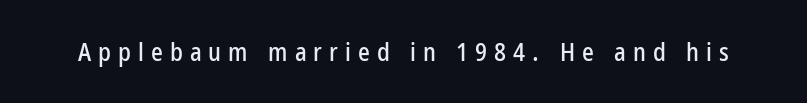
The image shows 25 px text type, upright; set unusually wide letter spacing (+0.28 em), not underlined.
